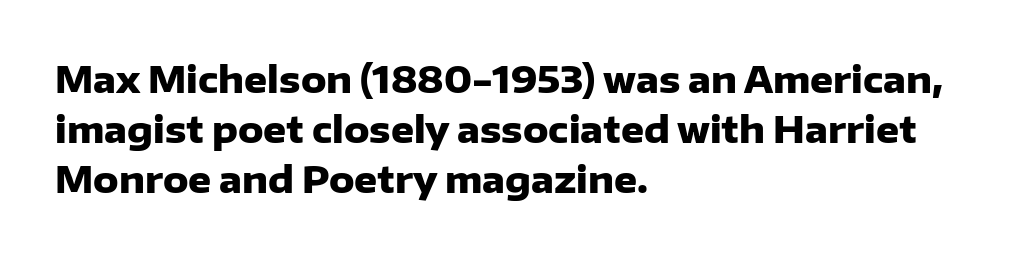
Decoration check: the copy has no underline. The passage shown stacks its lines at a standard gap. Posture: vertical. Tracking here is standard; glyphs follow each other at the usual distance. These lines are composed in type without serifs. The sample has been set heavy, in full bold.
